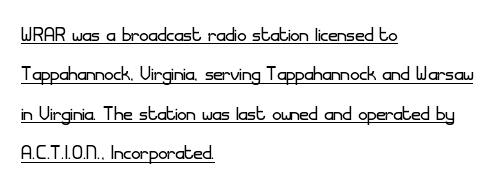
The image shows 25 px text type, upright; set left-aligned, normal line spacing (1.58x), normal letter spacing, underlined.
